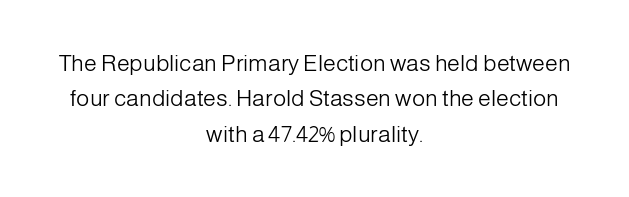
Q: Is the text bold? A: No.
Q: Is the text italic (slanted)? A: No, it is upright.
Q: Is the text underlined? A: No.
Q: How is the paragraph aligned? A: Centered.
Q: Is the spacing between letters normal or unusually wide? A: Normal.
Q: Is the spacing between lines tight, normal or loose? A: Normal.
